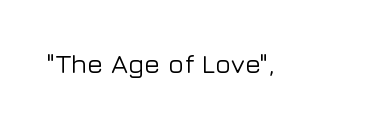
{"italic": "no", "underline": "no", "letter_spacing": "normal", "letter_spacing_em": 0.0, "glyph_px": 27}
